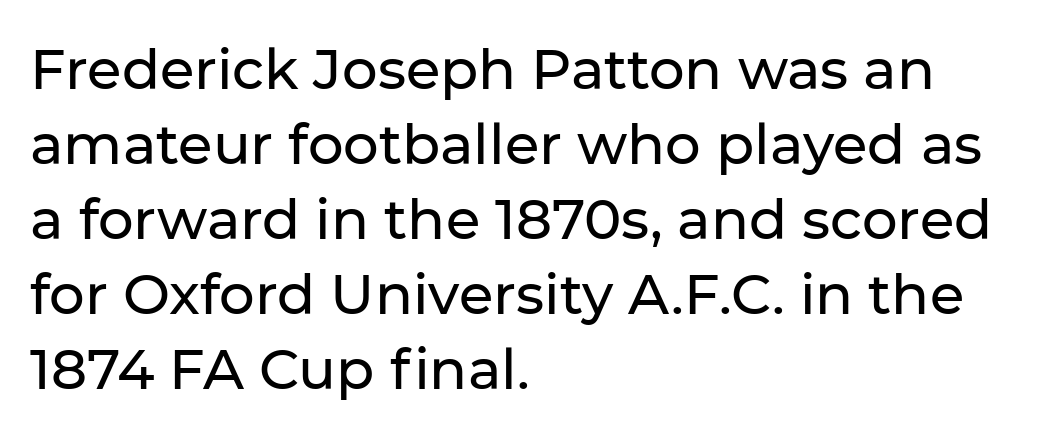
Ascenders rise straight up at ninety degrees. Beneath every word, the page is bare. Examine the stroke ends and you'll find no serifs. Caption: standard tracking, unaltered. A typesetter would call this proportional, since set widths differ per character. The passage shown stacks its lines at a standard gap.
